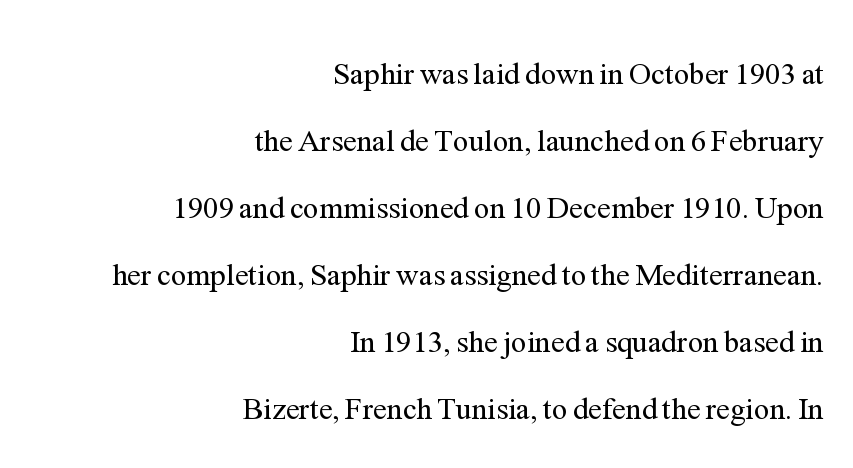
Q: Is the text bold? A: No.
Q: Is the text italic (slanted)? A: No, it is upright.
Q: Is the typeface a serif or a sans-serif typeface? A: Serif.
Q: Is the text underlined? A: No.
Q: How is the paragraph aligned? A: Right-aligned.
Q: Is the spacing between letters normal or unusually wide? A: Normal.
Q: Is the spacing between lines tight, normal or loose? A: Loose.
Q: Width (condensed, normal, or wide)? A: Normal.
Q: Stroke contrast? A: Medium.
Q: x-height? A: Medium.
Q: Monospaced? A: No.
